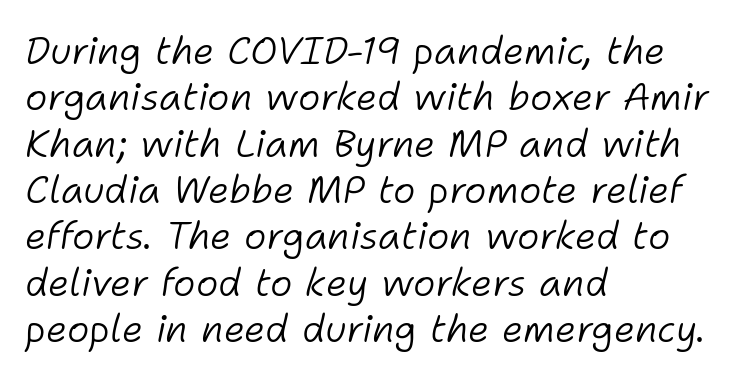
{"italic": "yes", "lean": "right", "slant_degrees": 11, "bold": "no", "weight": "light", "width": "normal", "stroke_contrast": "low", "x_height": "medium", "monospaced": "no", "underline": "no", "align": "left", "line_spacing_ratio": 1.22, "letter_spacing": "normal", "letter_spacing_em": 0.0, "glyph_px": 38}
